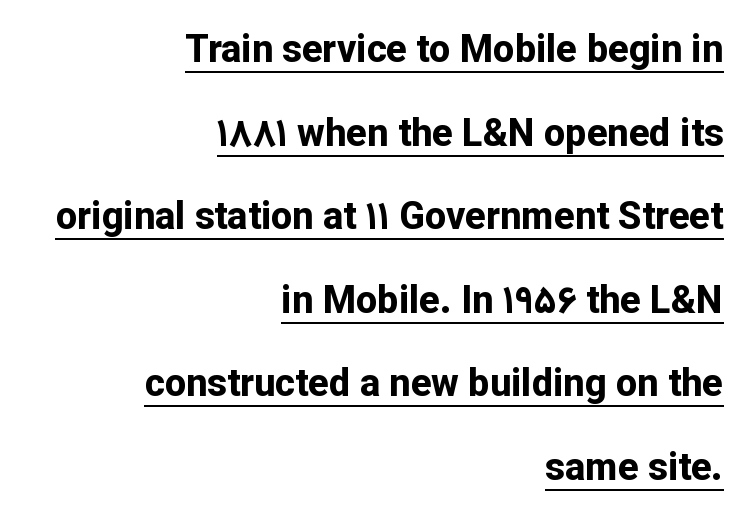
{"serif": "no", "italic": "no", "bold": "yes", "weight": "bold", "width": "normal", "stroke_contrast": "low", "x_height": "medium", "monospaced": "no", "underline": "yes", "align": "right", "line_spacing": "loose", "line_spacing_ratio": 2.2, "letter_spacing": "normal", "letter_spacing_em": 0.0, "glyph_px": 38}
